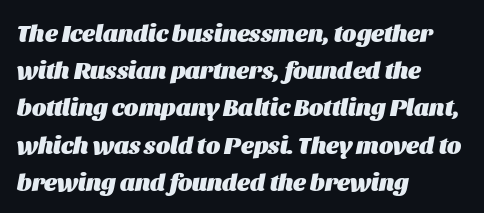
Q: Is the text bold? A: Yes.
Q: Is the text italic (slanted)? A: Yes, it leans right by about 11 degrees.
Q: Is the text underlined? A: No.
Q: How is the paragraph aligned? A: Left-aligned.
Q: Is the spacing between letters normal or unusually wide? A: Normal.
Q: Is the spacing between lines tight, normal or loose? A: Normal.
